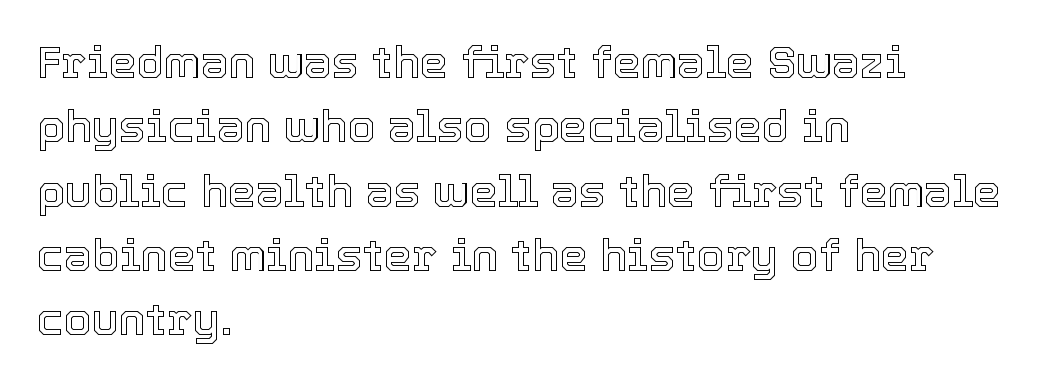
The compositor pushed each line to the left boundary. Bare-footed words on every line. When letters stand straight like this, we call the style roman or upright. There is no visible air inserted between adjacent glyphs. The letters advance in unequal steps, a hallmark of proportional type.
